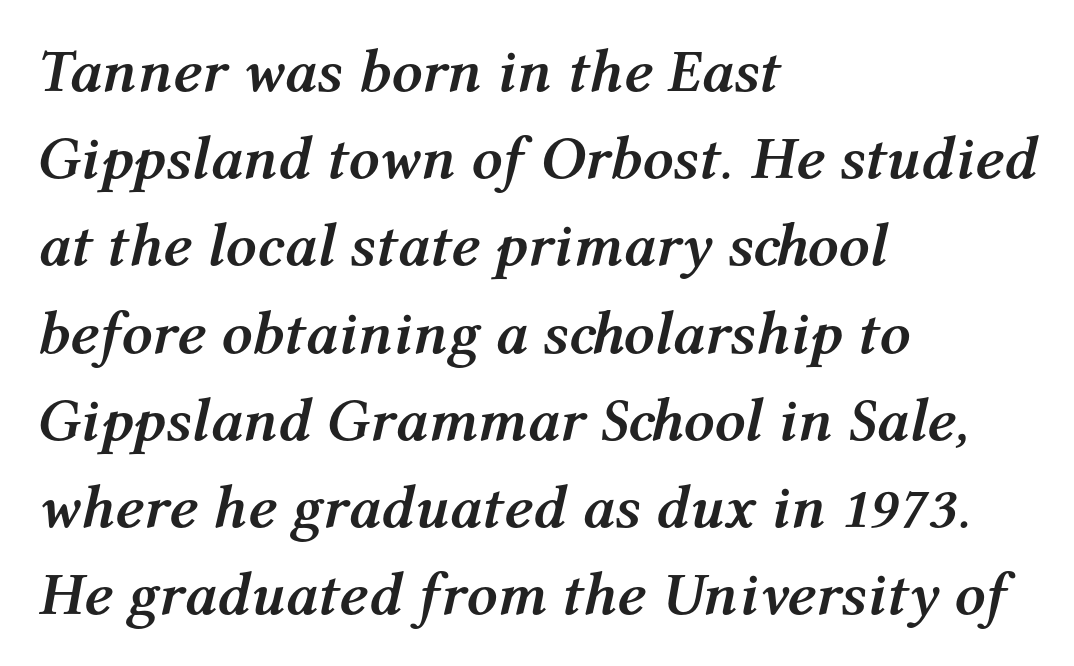
Q: Is the text bold? A: Yes.
Q: Is the text italic (slanted)? A: Yes, it leans right by about 12 degrees.
Q: Is the text underlined? A: No.
Q: How is the paragraph aligned? A: Left-aligned.
Q: Is the spacing between letters normal or unusually wide? A: Normal.
Q: Is the spacing between lines tight, normal or loose? A: Normal.
Q: Width (condensed, normal, or wide)? A: Normal.
Q: Stroke contrast? A: Medium.
Q: x-height? A: Medium.
Q: Monospaced? A: No.
